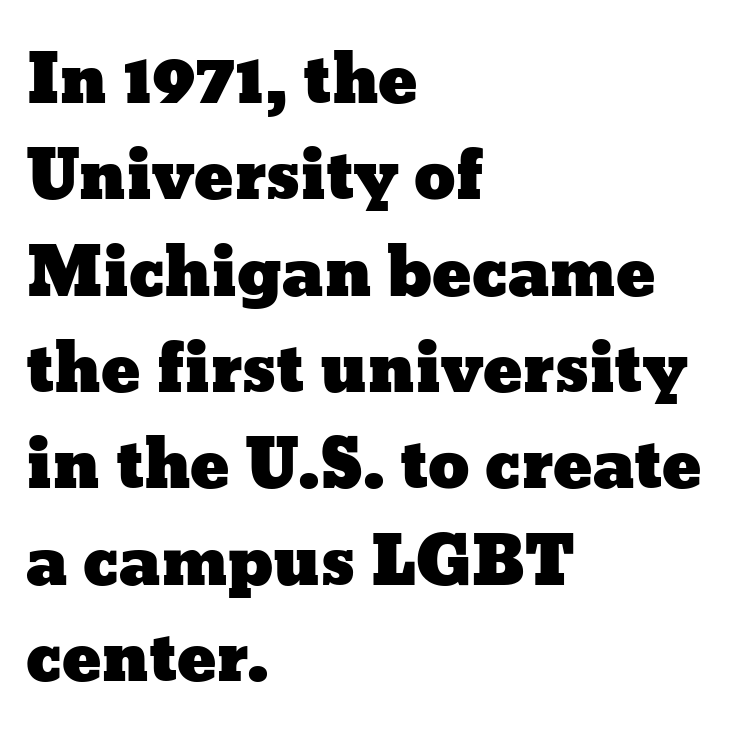
{"italic": "no", "width": "wide", "stroke_contrast": "low", "x_height": "medium", "monospaced": "no", "underline": "no", "align": "left", "line_spacing": "normal", "line_spacing_ratio": 1.46, "letter_spacing": "normal", "letter_spacing_em": 0.0, "glyph_px": 66}
